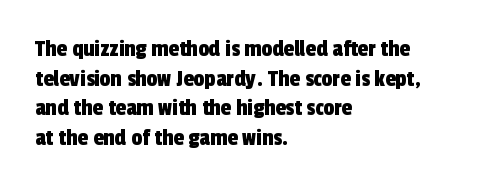
{"underline": "no", "align": "left", "line_spacing_ratio": 1.23, "letter_spacing": "normal", "letter_spacing_em": 0.0, "glyph_px": 24}
